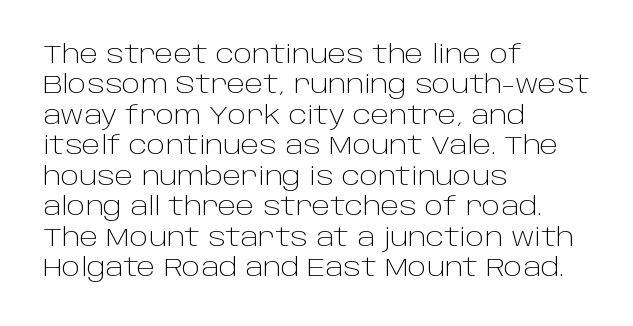
The image shows 25 px text type, upright; set left-aligned, line spacing 1.22x, normal letter spacing, not underlined.
